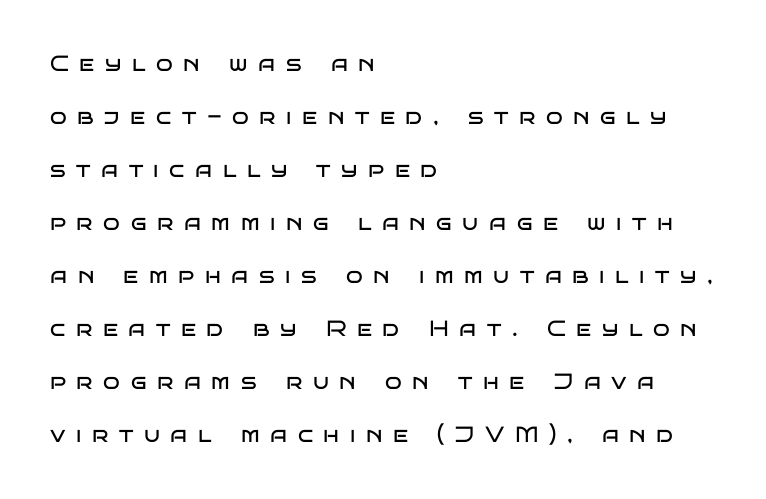
Compared with a typical body face, this is equally light or lighter still. Clear beneath every line of the passage. It's the straight-up-and-down kind of type. The vertical gap from one line to the next is large.
